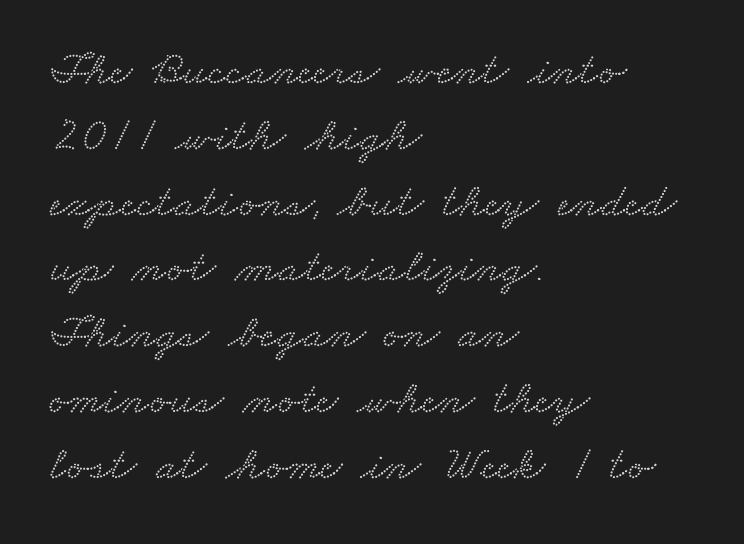
Q: Is the text underlined? A: No.
Q: How is the paragraph aligned? A: Left-aligned.
Q: Is the spacing between letters normal or unusually wide? A: Normal.
Q: Is the spacing between lines tight, normal or loose? A: Normal.
Q: Width (condensed, normal, or wide)? A: Wide.
Q: Stroke contrast? A: Low.
Q: x-height? A: Small.
Q: Monospaced? A: No.
